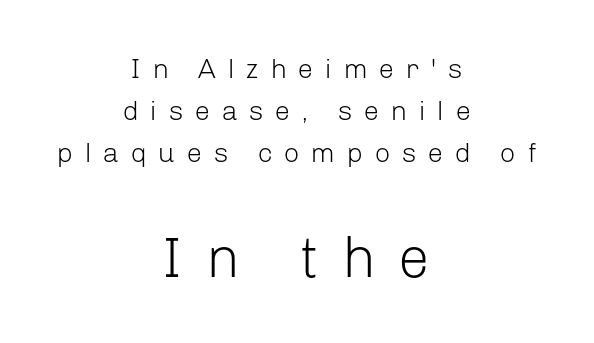
Q: Is the text bold? A: No.
Q: Is the text italic (slanted)? A: No, it is upright.
Q: Is the typeface a serif or a sans-serif typeface? A: Sans-serif.
Q: Is the text underlined? A: No.
Q: How is the paragraph aligned? A: Centered.
Q: Is the spacing between letters normal or unusually wide? A: Unusually wide.
Q: Is the spacing between lines tight, normal or loose? A: Normal.
Q: Which block of text is set in a larger size, the first (top) or the second (bottom)? A: The second (bottom) one.
Q: Width (condensed, normal, or wide)? A: Normal.
Q: Stroke contrast? A: Low.
Q: x-height? A: Medium.
Q: Monospaced? A: No.
